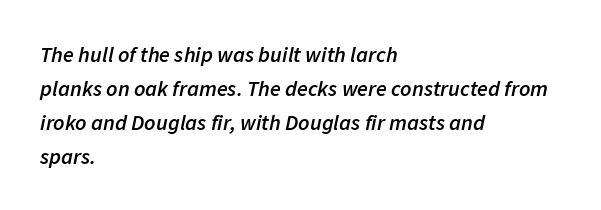
The image shows 22 px text type, italic (leaning right); set left-aligned, normal line spacing (1.54x), normal letter spacing, not underlined.
